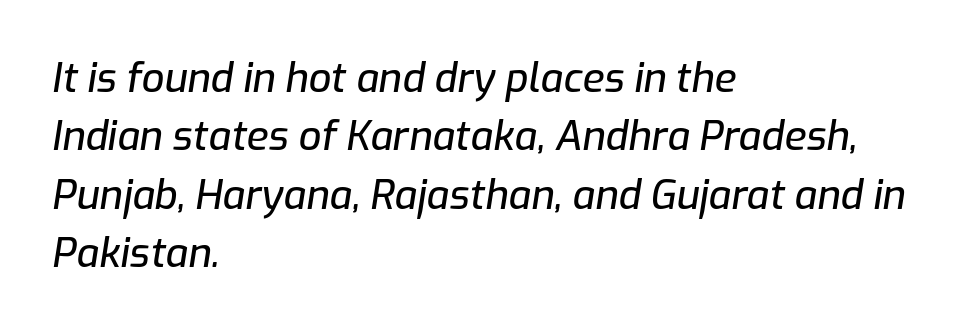
Q: Is the text italic (slanted)? A: Yes, it leans right by about 9 degrees.
Q: Is the text underlined? A: No.
Q: How is the paragraph aligned? A: Left-aligned.
Q: Is the spacing between letters normal or unusually wide? A: Normal.
Q: Is the spacing between lines tight, normal or loose? A: Normal.
Q: Width (condensed, normal, or wide)? A: Normal.
Q: Stroke contrast? A: Low.
Q: x-height? A: Medium.
Q: Monospaced? A: No.
